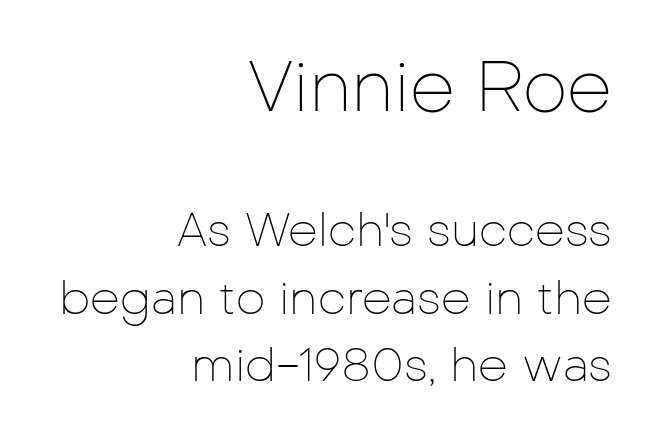
Q: Is the text bold? A: No.
Q: Is the text italic (slanted)? A: No, it is upright.
Q: Is the typeface a serif or a sans-serif typeface? A: Sans-serif.
Q: Is the text underlined? A: No.
Q: How is the paragraph aligned? A: Right-aligned.
Q: Is the spacing between letters normal or unusually wide? A: Normal.
Q: Is the spacing between lines tight, normal or loose? A: Normal.
Q: Which block of text is set in a larger size, the first (top) or the second (bottom)? A: The first (top) one.
Q: Width (condensed, normal, or wide)? A: Normal.
Q: Stroke contrast? A: Low.
Q: x-height? A: Medium.
Q: Monospaced? A: No.
